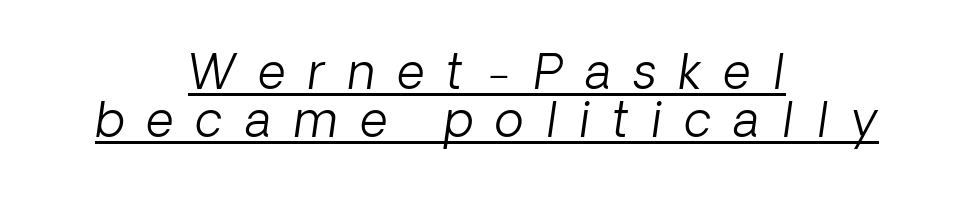
Q: Is the text bold? A: No.
Q: Is the typeface a serif or a sans-serif typeface? A: Sans-serif.
Q: Is the text underlined? A: Yes.
Q: How is the paragraph aligned? A: Centered.
Q: Is the spacing between letters normal or unusually wide? A: Unusually wide.
Q: Is the spacing between lines tight, normal or loose? A: Tight.
Q: Width (condensed, normal, or wide)? A: Normal.
Q: Stroke contrast? A: Low.
Q: x-height? A: Medium.
Q: Monospaced? A: No.
